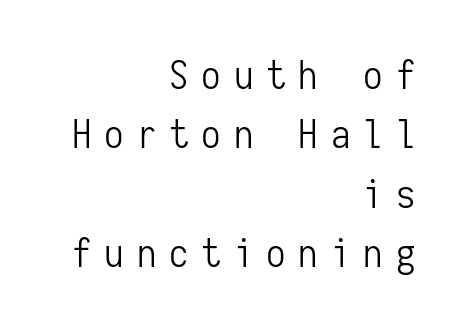
{"serif": "no", "italic": "no", "bold": "no", "weight": "light", "width": "condensed", "stroke_contrast": "low", "x_height": "medium", "monospaced": "yes", "underline": "no", "align": "right", "line_spacing": "normal", "line_spacing_ratio": 1.52, "letter_spacing": "wide", "letter_spacing_em": 0.33, "glyph_px": 39}
